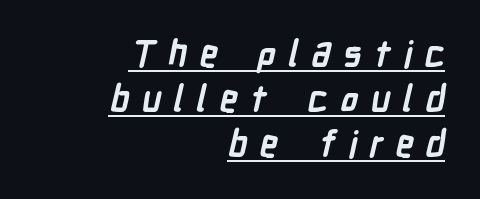
How heavy is the stroke? Heavy — this is a bold. Spacing verdict: proportional, widths tailored to each character. The face used here appears with an underline applied. This rendering widens character spacing well past its baseline value. The setting favours the right margin, as signatures and pull-quotes sometimes do.
